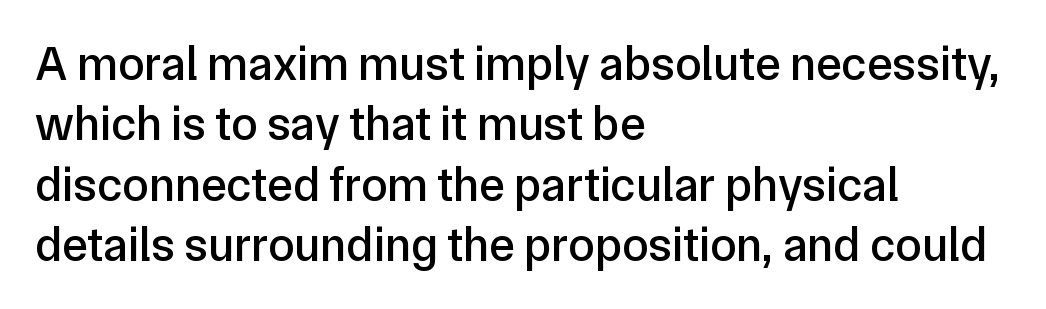
Q: Is the text italic (slanted)? A: No, it is upright.
Q: Is the typeface a serif or a sans-serif typeface? A: Sans-serif.
Q: Is the text underlined? A: No.
Q: How is the paragraph aligned? A: Left-aligned.
Q: Is the spacing between letters normal or unusually wide? A: Normal.
Q: Is the spacing between lines tight, normal or loose? A: Normal.
Q: Width (condensed, normal, or wide)? A: Normal.
Q: Stroke contrast? A: Low.
Q: x-height? A: Medium.
Q: Monospaced? A: No.
